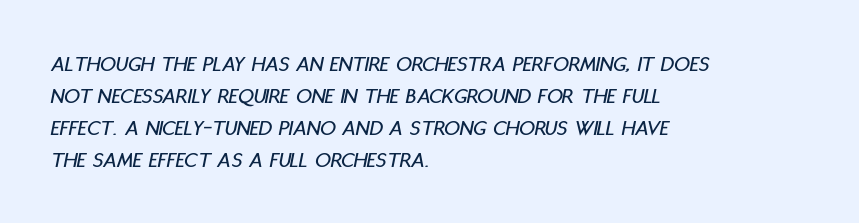
Q: Is the text italic (slanted)? A: Yes, it leans right by about 11 degrees.
Q: Is the text underlined? A: No.
Q: How is the paragraph aligned? A: Left-aligned.
Q: Is the spacing between letters normal or unusually wide? A: Normal.
Q: Is the spacing between lines tight, normal or loose? A: Normal.
